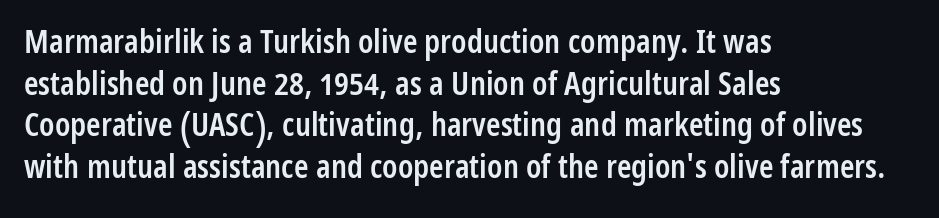
{"serif": "no", "italic": "no", "bold": "semi", "weight": "semibold", "width": "condensed", "stroke_contrast": "low", "x_height": "medium", "monospaced": "no", "underline": "no", "align": "left", "line_spacing": "normal", "line_spacing_ratio": 1.26, "letter_spacing": "normal", "letter_spacing_em": 0.0, "glyph_px": 33}
